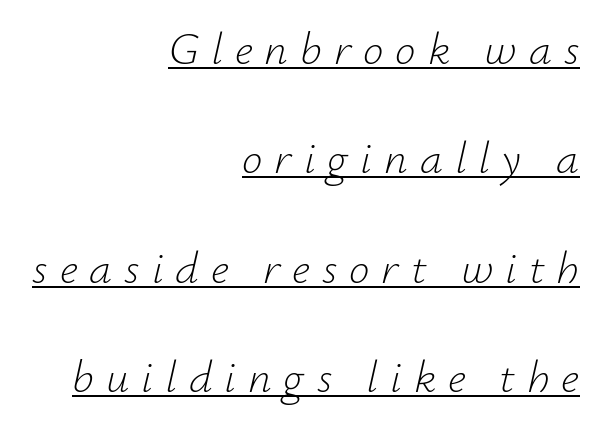
{"italic": "yes", "lean": "right", "slant_degrees": 12, "bold": "no", "weight": "light", "width": "normal", "stroke_contrast": "low", "x_height": "small", "monospaced": "no", "underline": "yes", "align": "right", "line_spacing": "loose", "line_spacing_ratio": 2.38, "letter_spacing": "wide", "letter_spacing_em": 0.26, "glyph_px": 46}
